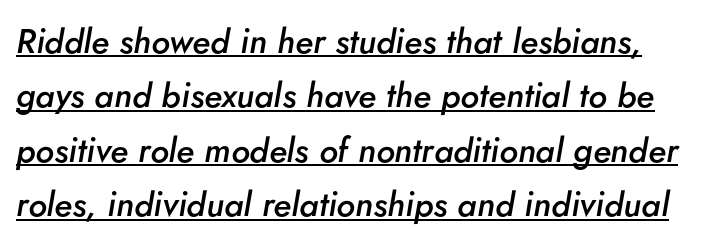
{"italic": "yes", "lean": "right", "slant_degrees": 5, "bold": "semi", "weight": "semibold", "width": "normal", "stroke_contrast": "low", "x_height": "small", "monospaced": "no", "underline": "yes", "line_spacing": "normal", "line_spacing_ratio": 1.6, "letter_spacing": "normal", "letter_spacing_em": 0.0, "glyph_px": 34}
